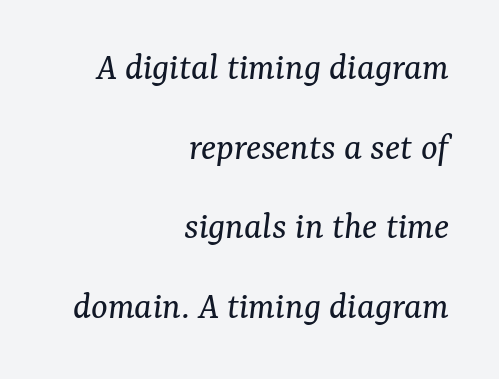
Q: Is the text bold? A: No.
Q: Is the text italic (slanted)? A: Yes, it leans right by about 7 degrees.
Q: Is the typeface a serif or a sans-serif typeface? A: Serif.
Q: Is the text underlined? A: No.
Q: How is the paragraph aligned? A: Right-aligned.
Q: Is the spacing between letters normal or unusually wide? A: Normal.
Q: Is the spacing between lines tight, normal or loose? A: Loose.
Q: Width (condensed, normal, or wide)? A: Normal.
Q: Stroke contrast? A: Medium.
Q: x-height? A: Medium.
Q: Monospaced? A: No.
